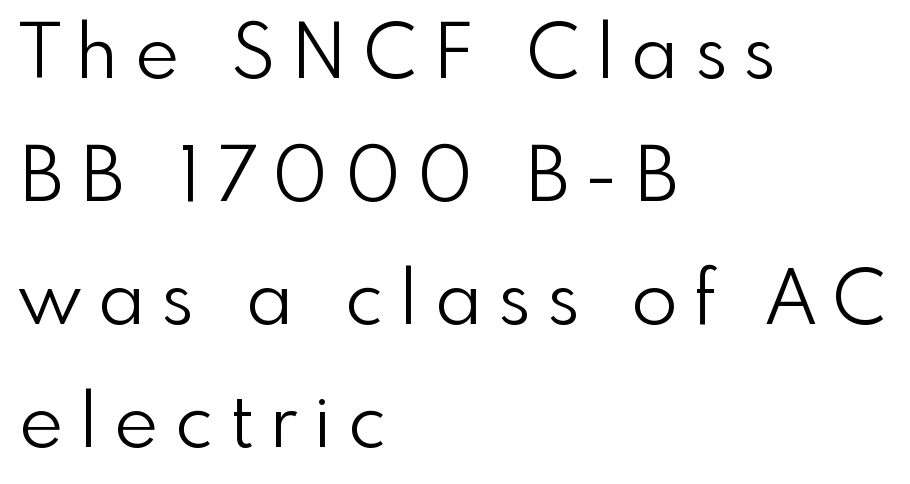
The image shows 75 px light sans-serif type, upright; set left-aligned, normal line spacing (1.64x), unusually wide letter spacing (+0.23 em), not underlined; a small x-height.
